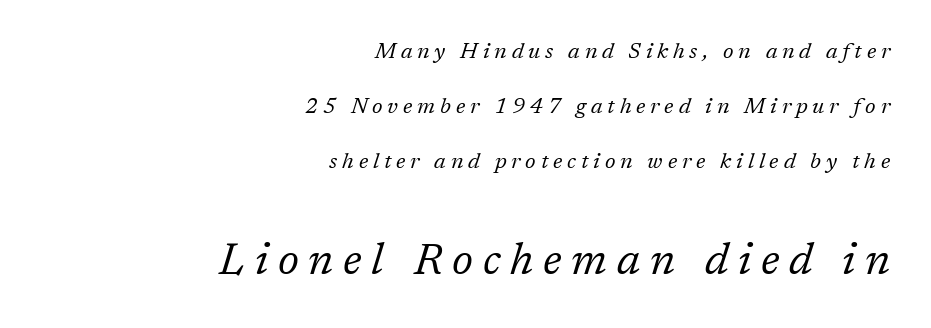
No heavy texture on the line: the type isn't bold. This sample uses an oblique cut, with every glyph tilted off the vertical. Reading down the column, the eye jumps a long way to each next line. Is this a fixed-width face? No — the glyphs have proportional, varying widths. This is serif lettering, the kind often seen in printed books.
